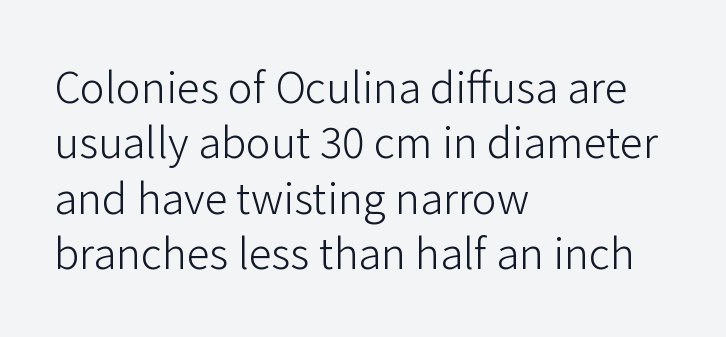
Q: Is the text bold? A: No.
Q: Is the text italic (slanted)? A: No, it is upright.
Q: Is the typeface a serif or a sans-serif typeface? A: Sans-serif.
Q: Is the text underlined? A: No.
Q: How is the paragraph aligned? A: Left-aligned.
Q: Is the spacing between letters normal or unusually wide? A: Normal.
Q: Is the spacing between lines tight, normal or loose? A: Normal.
Q: Width (condensed, normal, or wide)? A: Normal.
Q: Stroke contrast? A: Low.
Q: x-height? A: Medium.
Q: Monospaced? A: No.
